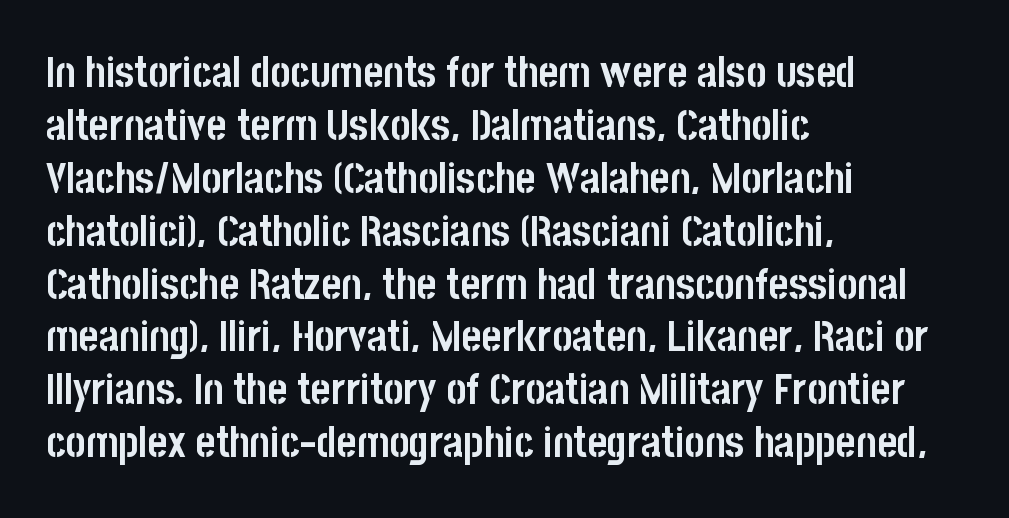
Every stem runs plumb, perpendicular to the baseline. This sample has the flowing, uneven cadence of proportional lettering. There is no visible air inserted between adjacent glyphs. Notice how the passage keeps a crisp vertical edge on the left only.
